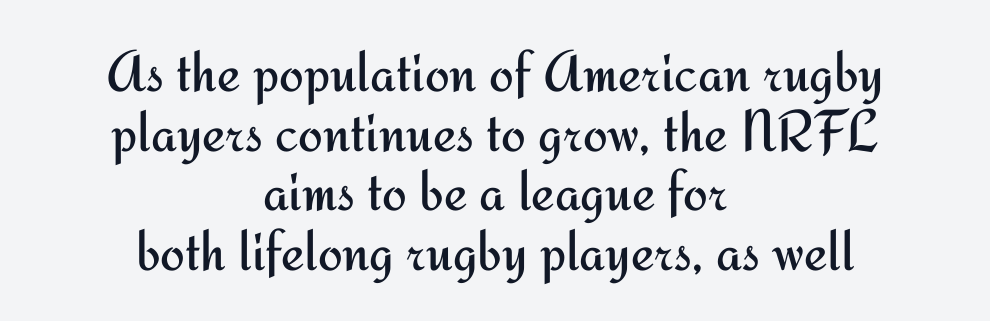
The font family rendered here belongs to the sans-serif group. The face used here is proportionally spaced, like ordinary book or web type. Successive baselines arrive quickly, one right under another. Letter spacing: default. Type without underlining. Unbolded letterforms with no extra heft.
